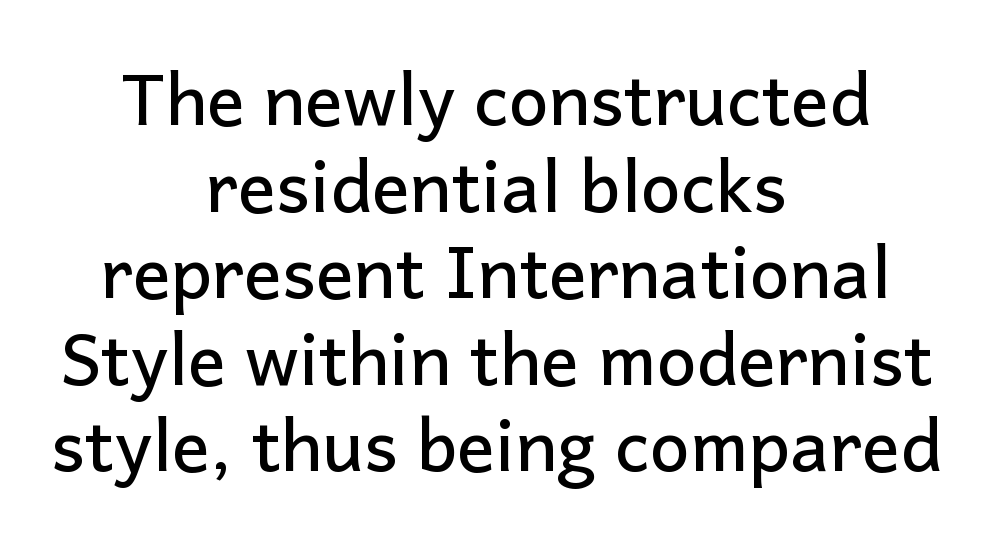
The image shows 71 px sans-serif type, upright; set centered, line spacing 1.22x, normal letter spacing, not underlined; low stroke contrast and a medium x-height.
